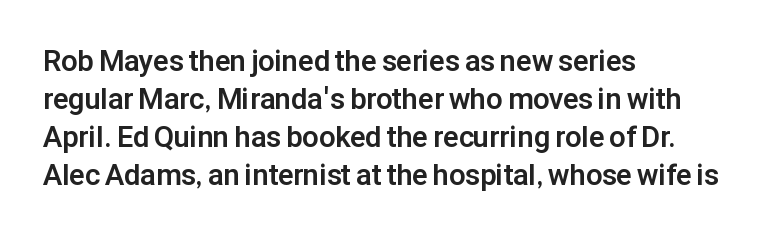
The image shows 29 px bold sans-serif type, upright; set left-aligned, normal line spacing (1.31x), normal letter spacing, not underlined; low stroke contrast and a medium x-height.
